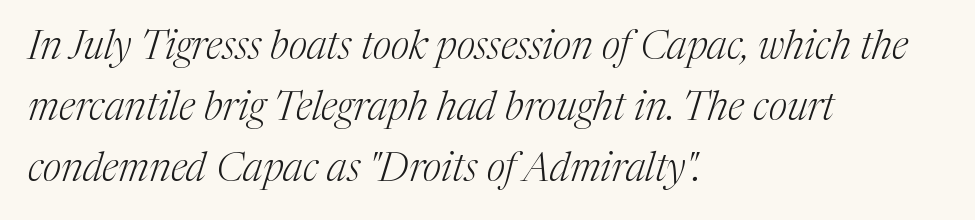
{"serif": "yes", "italic": "yes", "lean": "right", "slant_degrees": 17, "bold": "no", "weight": "light", "width": "normal", "stroke_contrast": "medium", "x_height": "medium", "monospaced": "no", "underline": "no", "align": "left", "line_spacing": "normal", "line_spacing_ratio": 1.53, "letter_spacing": "normal", "letter_spacing_em": 0.0, "glyph_px": 40}
